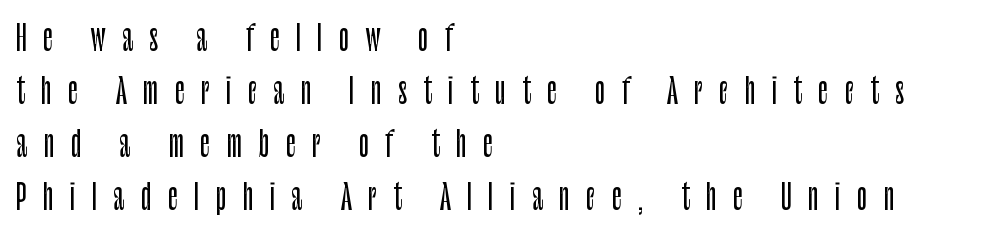
Anything drawn beneath the words? Only blank space. When letters stand straight like this, we call the style roman or upright. Students, observe: this is what conventionally led text looks like. Notice how the passage keeps a crisp vertical edge on the left only.
